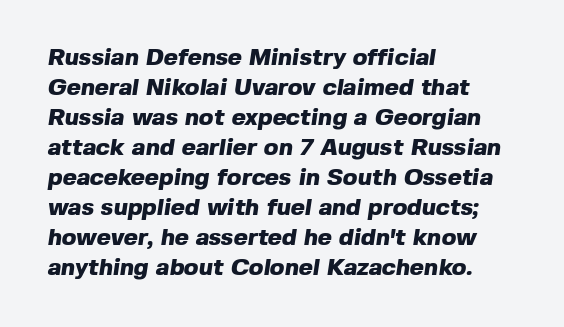
{"bold": "yes", "underline": "no", "align": "left", "line_spacing": "normal", "line_spacing_ratio": 1.25, "letter_spacing": "normal", "letter_spacing_em": 0.0, "glyph_px": 24}
